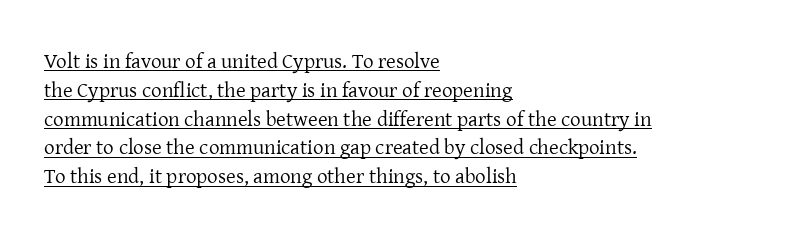
In designer terms, the underline attribute is active on this setting. Is the type heavy? It reads as light-to-regular instead. Vertically, the passage feels balanced, rows spaced as you'd expect. Is there any slant? The stems are plumb. The gaps between neighbouring characters are ordinary and unremarkable.
